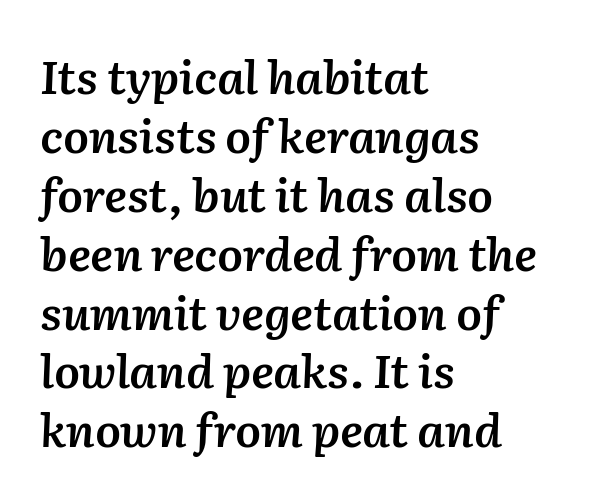
The image shows 46 px semibold type, italic (leaning right); set left-aligned, normal line spacing (1.28x), normal letter spacing, not underlined; medium stroke contrast and a medium x-height.
